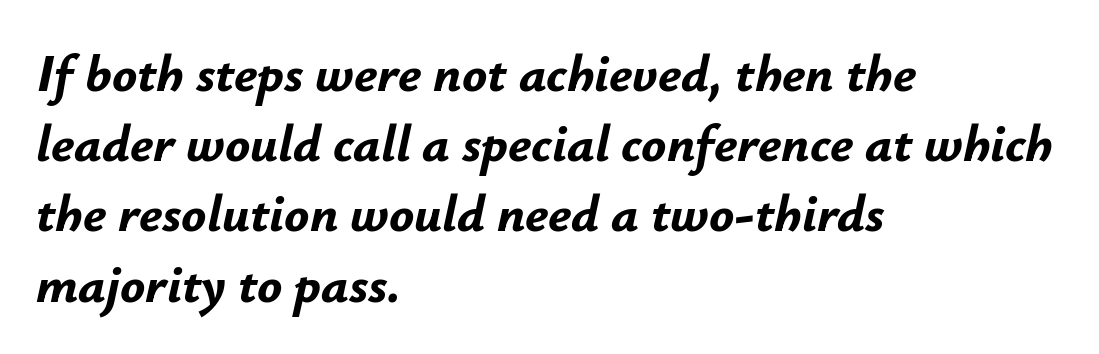
The image shows 52 px bold type, italic (leaning right); set left-aligned, normal line spacing (1.35x), normal letter spacing, not underlined; low stroke contrast and a small x-height.
